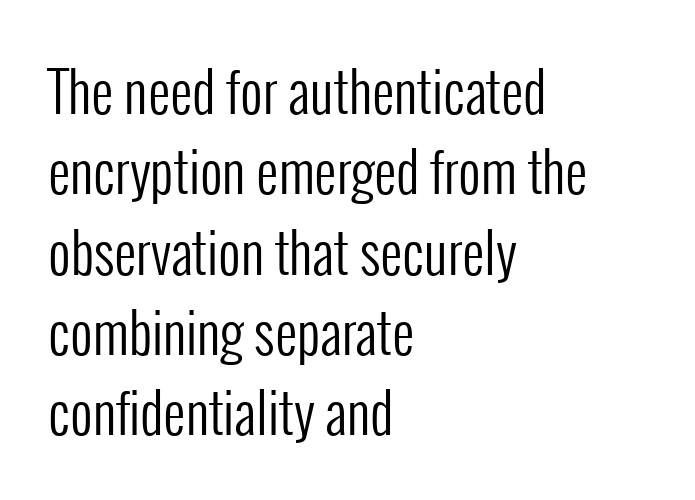
The image shows 55 px regular-weight, condensed sans-serif type, upright; set left-aligned, normal line spacing (1.46x), normal letter spacing, not underlined; low stroke contrast and a medium x-height.
